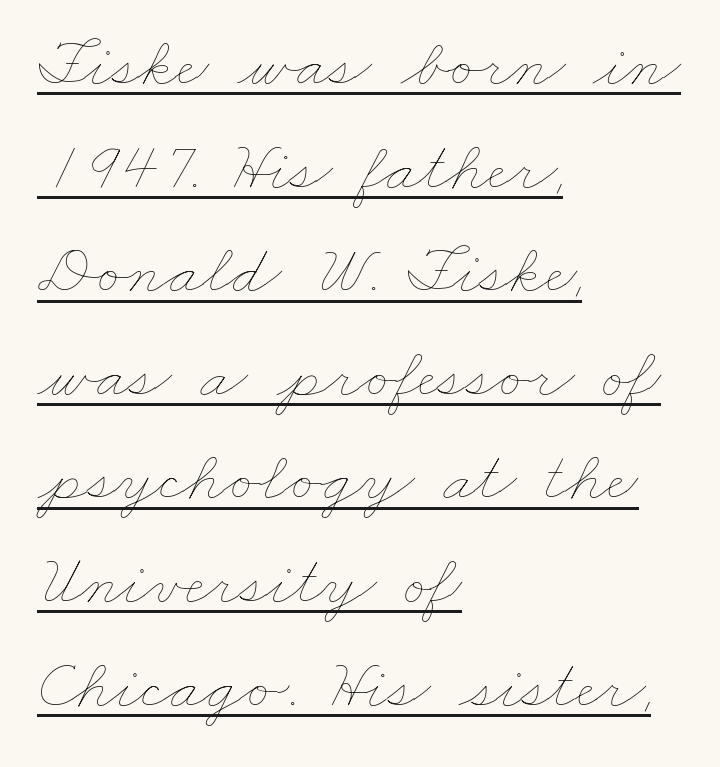
{"bold": "no", "weight": "thin", "width": "wide", "stroke_contrast": "low", "x_height": "small", "monospaced": "no", "underline": "yes", "align": "left", "line_spacing": "normal", "line_spacing_ratio": 1.48, "letter_spacing": "normal", "letter_spacing_em": 0.0, "glyph_px": 70}
